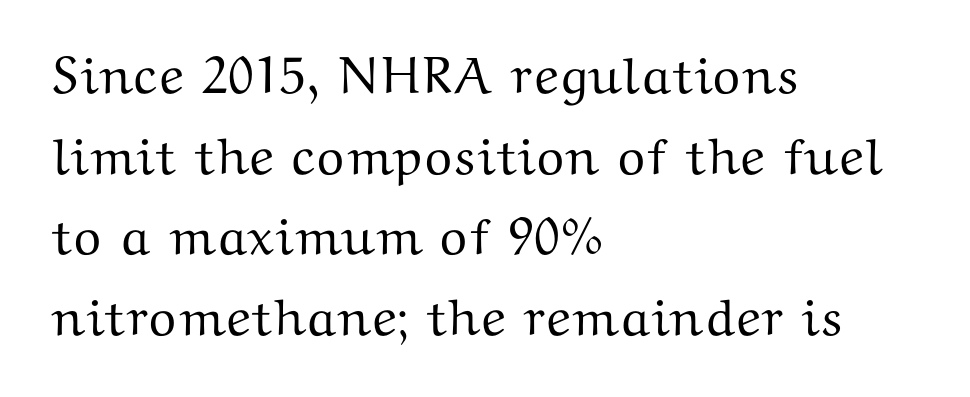
{"serif": "yes", "italic": "no", "width": "wide", "stroke_contrast": "medium", "x_height": "medium", "monospaced": "no", "underline": "no", "align": "left", "line_spacing": "normal", "line_spacing_ratio": 1.55, "letter_spacing": "normal", "letter_spacing_em": 0.0, "glyph_px": 52}
